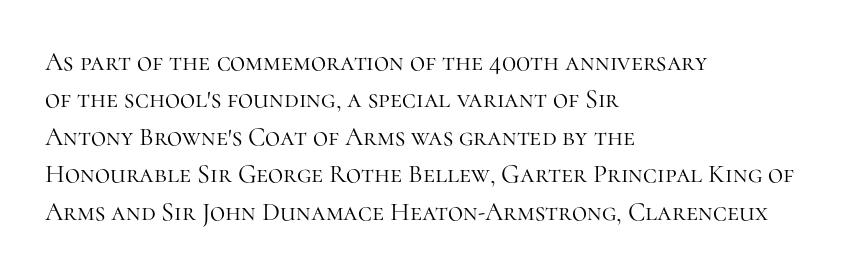
Q: Is the text bold? A: No.
Q: Is the text italic (slanted)? A: No, it is upright.
Q: Is the text underlined? A: No.
Q: How is the paragraph aligned? A: Left-aligned.
Q: Is the spacing between letters normal or unusually wide? A: Normal.
Q: Is the spacing between lines tight, normal or loose? A: Normal.
